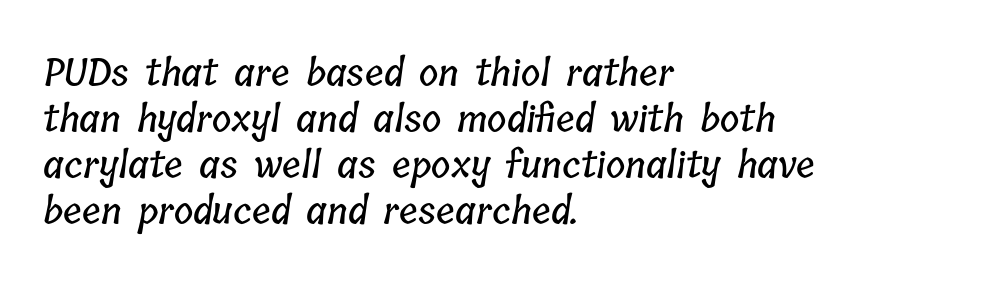
{"width": "condensed", "stroke_contrast": "low", "x_height": "medium", "monospaced": "no", "underline": "no", "align": "left", "line_spacing_ratio": 1.24, "letter_spacing": "normal", "letter_spacing_em": 0.0, "glyph_px": 37}
